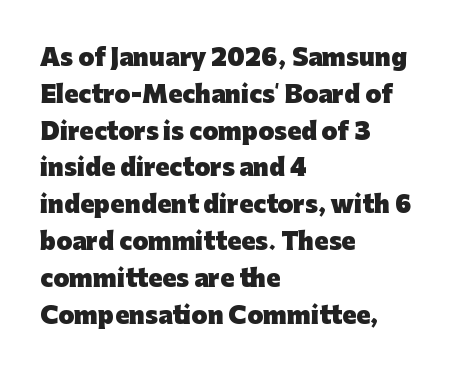
Q: Is the text bold? A: Yes.
Q: Is the text italic (slanted)? A: No, it is upright.
Q: Is the text underlined? A: No.
Q: How is the paragraph aligned? A: Left-aligned.
Q: Is the spacing between letters normal or unusually wide? A: Normal.
Q: Is the spacing between lines tight, normal or loose? A: Normal.
